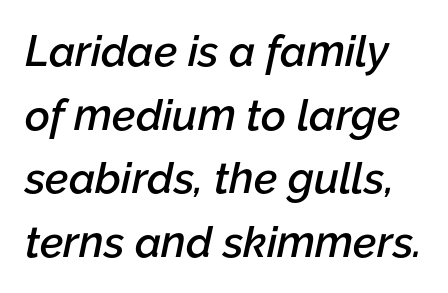
The image shows 43 px semibold type, italic (leaning right); set normal line spacing (1.48x), normal letter spacing, not underlined; low stroke contrast and a medium x-height.
